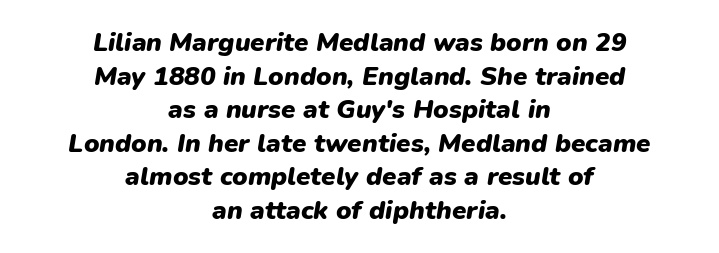
The image shows 26 px bold type, italic (leaning right); set centered, normal line spacing (1.29x), normal letter spacing, not underlined.
